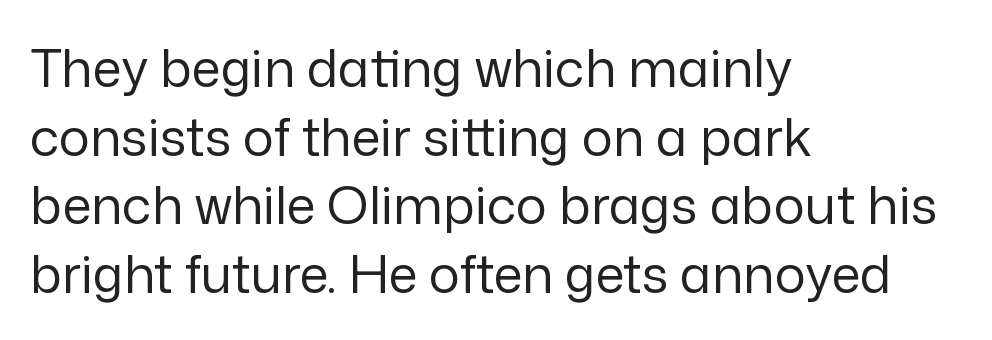
The image shows 52 px regular-weight sans-serif type, upright; set left-aligned, normal line spacing (1.32x), normal letter spacing, not underlined; low stroke contrast and a medium x-height.
